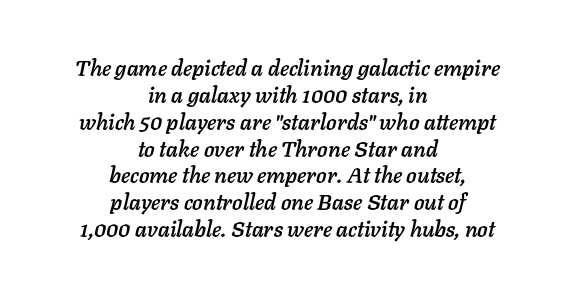
The image shows 22 px text type, italic (leaning right); set centered, line spacing 1.22x, normal letter spacing, not underlined.
